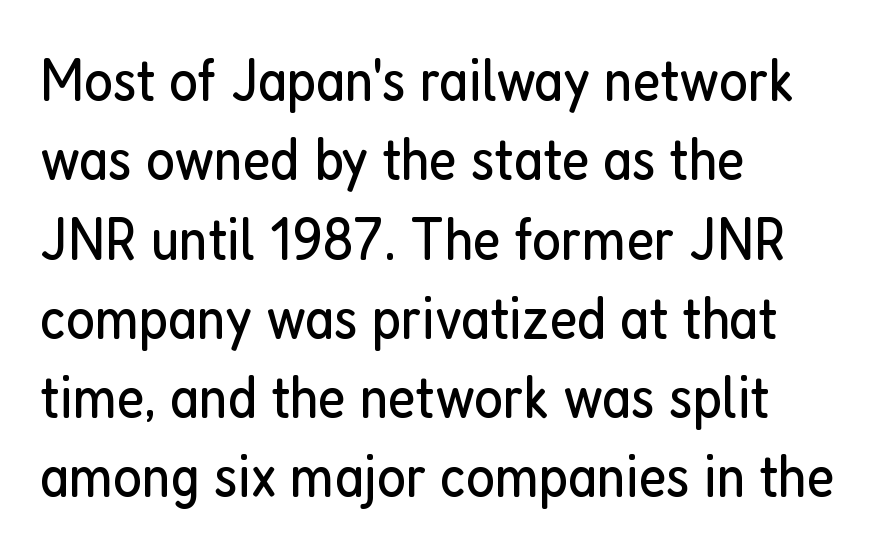
Q: Is the text bold? A: No.
Q: Is the text italic (slanted)? A: No, it is upright.
Q: Is the typeface a serif or a sans-serif typeface? A: Sans-serif.
Q: Is the text underlined? A: No.
Q: How is the paragraph aligned? A: Left-aligned.
Q: Is the spacing between letters normal or unusually wide? A: Normal.
Q: Is the spacing between lines tight, normal or loose? A: Normal.
Q: Width (condensed, normal, or wide)? A: Condensed.
Q: Stroke contrast? A: Low.
Q: x-height? A: Medium.
Q: Monospaced? A: No.
